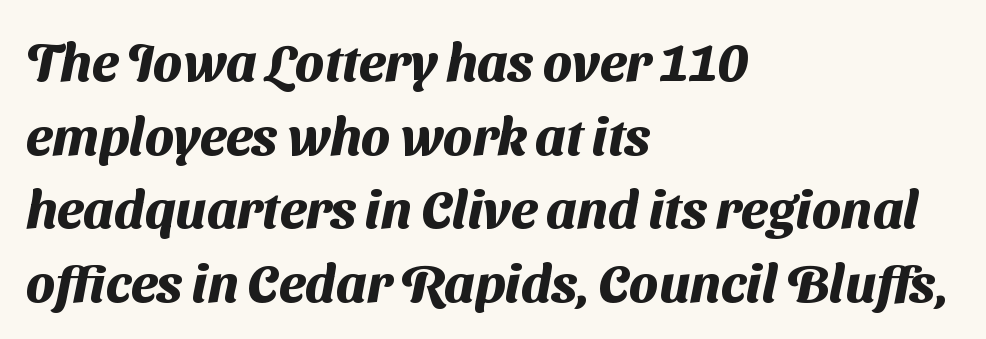
The image shows 53 px heavy sans-serif type; set left-aligned, normal line spacing (1.39x), normal letter spacing, not underlined; medium stroke contrast and a medium x-height.
